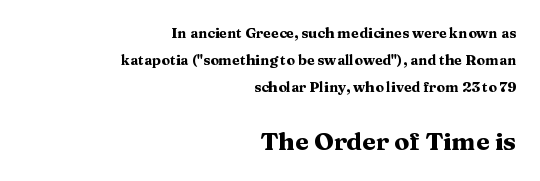
The space between consecutive lines is lavish. Anything drawn beneath the words? Only blank space. This is heavy type, rendered in bold. The designer gave the closing block more size than the opening block. Casual observation: everything's shoved over to the right. Rendered with straight, roman letterforms.
